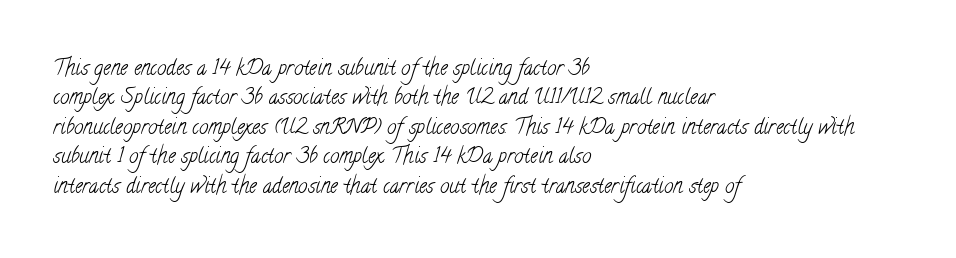
{"bold": "no", "underline": "no", "align": "left", "line_spacing": "normal", "line_spacing_ratio": 1.4, "letter_spacing": "normal", "letter_spacing_em": 0.0, "glyph_px": 21}
